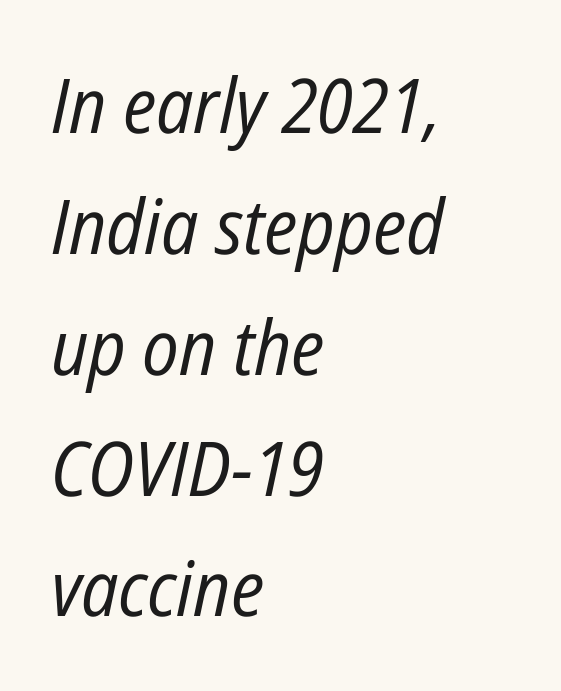
The image shows 76 px regular-weight, condensed type, italic (leaning right); set left-aligned, normal line spacing (1.59x), normal letter spacing, not underlined; low stroke contrast and a medium x-height.
